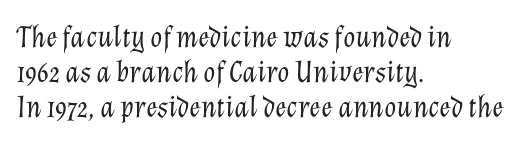
The font's italic variant was chosen for this text. The letters sit at their default tracking, neither squeezed nor spread. Summary of weight: not heavy and not bold. Underline: absent. Every row of glyphs begins at an identical x-position on the left.
